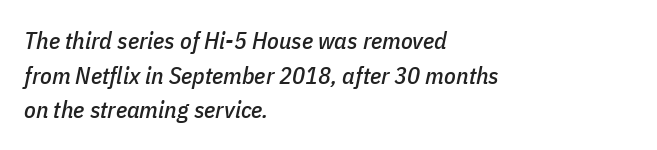
{"italic": "yes", "lean": "right", "slant_degrees": 11, "underline": "no", "align": "left", "line_spacing": "normal", "line_spacing_ratio": 1.44, "letter_spacing": "normal", "letter_spacing_em": 0.0, "glyph_px": 24}
